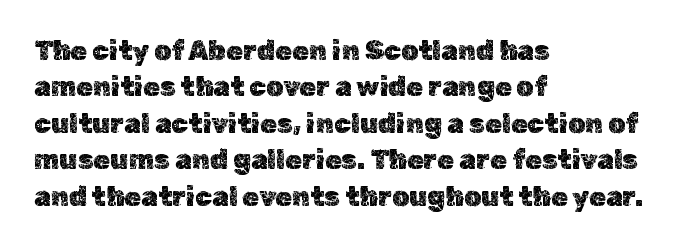
Tracking value appears to be zero — textbook default spacing. The type sits square on the baseline with zero lean. A clean baseline with only descenders dipping below it. Is the block centered? No — it sits flush against the left margin. Notice how descenders clear the ascenders below comfortably — that's standard leading.
